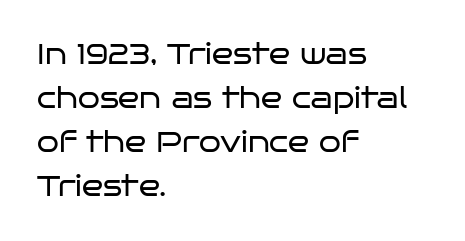
Underlining? Definitely not there. In terms of letterspacing, this is plain default setting. Rendered with straight, roman letterforms. No letter is thick-stroked: the sample isn't bold. Look at the bottom of the vertical strokes: they stop flat, with no serifs.
